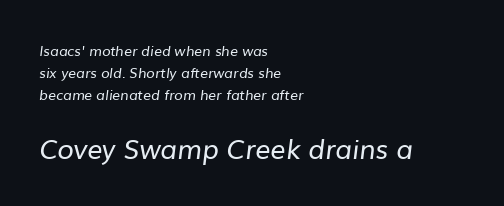
The image shows 27 px text type; set left-aligned, normal line spacing (1.58x), normal letter spacing, not underlined; the second (bottom) block is 1.93x larger.
